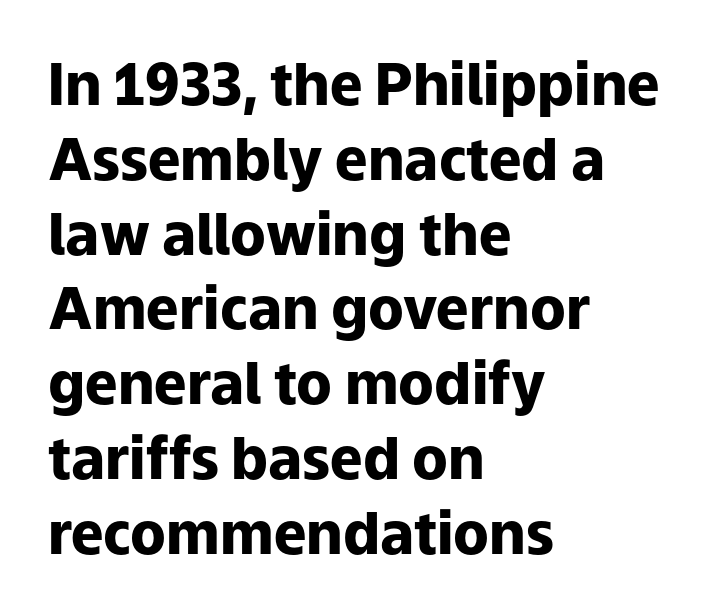
Vertical strokes here are truly vertical. Compared with a centered layout, this one pins lines to the left instead. Compared with typical body copy, the letter spacing here is the same. One glance says typical: line gaps are just what's usual. Each row of text sits above clean, open space.
